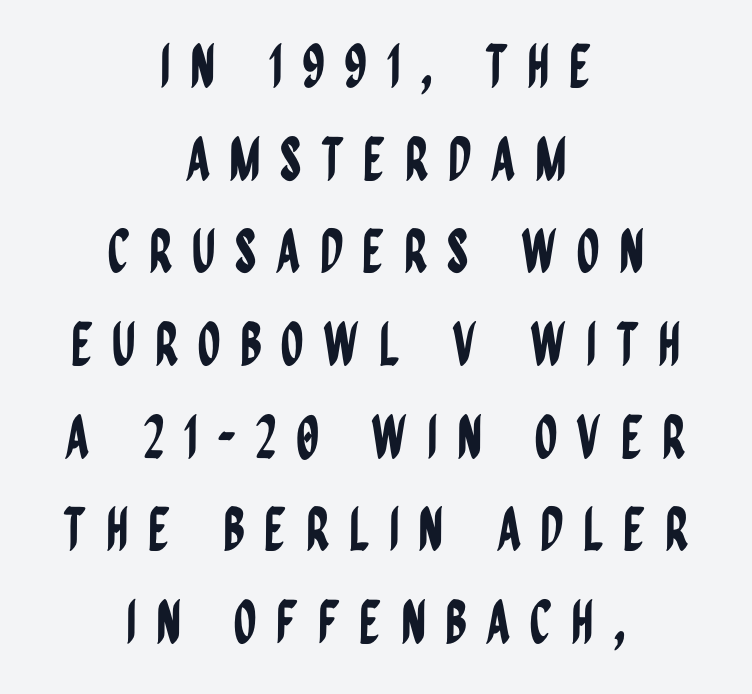
{"serif": "no", "italic": "no", "width": "condensed", "stroke_contrast": "low", "x_height": "large", "monospaced": "no", "underline": "no", "align": "center", "line_spacing": "normal", "line_spacing_ratio": 1.57, "letter_spacing": "wide", "letter_spacing_em": 0.32, "glyph_px": 59}
